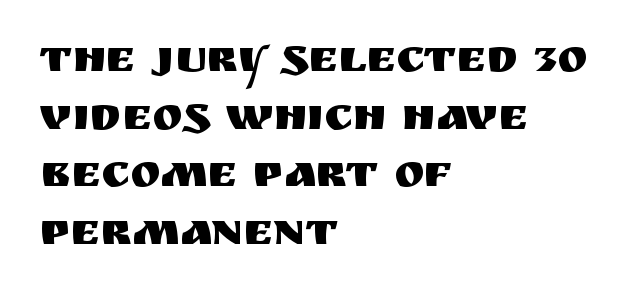
The type family on display is of the sans-serif kind. Letters rest on an invisible, unmarked baseline. Designer's note — italics off, roman on. The typesetter chose a ragged-right arrangement here. The letters sit at their default tracking, neither squeezed nor spread.
